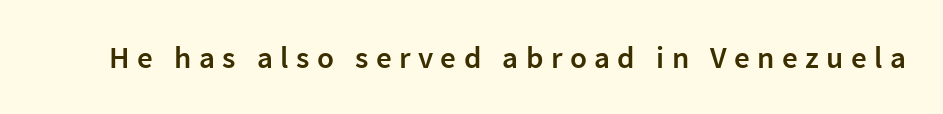
Ascenders rise straight up at ninety degrees. These lines are rendered in a variable-pitch font. The type family on display is of the sans-serif kind. This is the in-between weight designers call semibold or demi.
